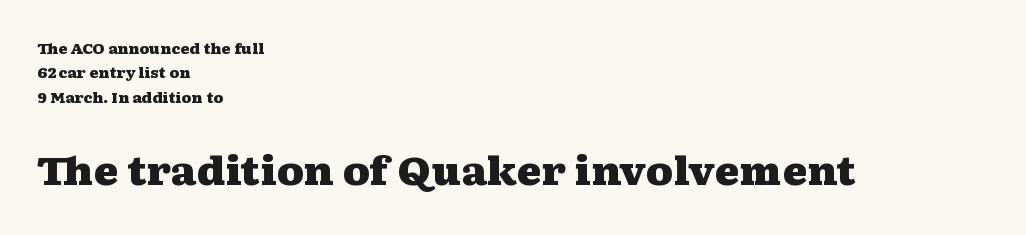
Upright lettering throughout. Bold? Absolutely — the strokes are thick and heavy. Type without underlining. Glyph-to-glyph distance matches everyday printed text.
